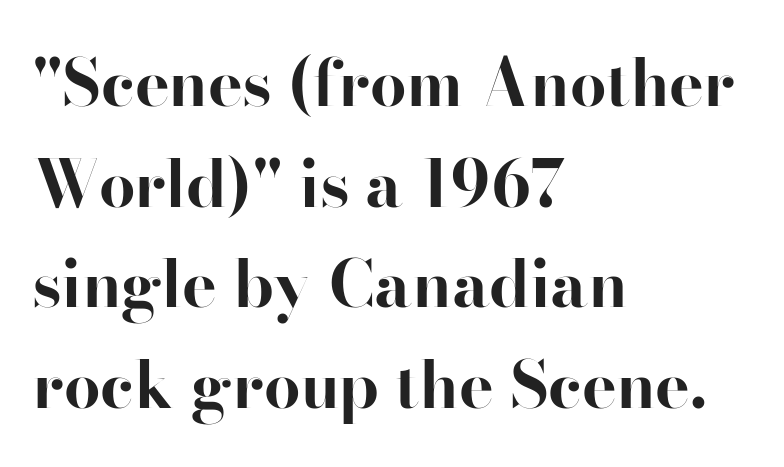
{"serif": "yes", "italic": "no", "bold": "yes", "weight": "bold", "width": "normal", "stroke_contrast": "high", "x_height": "small", "monospaced": "no", "underline": "no", "align": "left", "line_spacing": "normal", "line_spacing_ratio": 1.55, "letter_spacing": "normal", "letter_spacing_em": 0.0, "glyph_px": 65}
